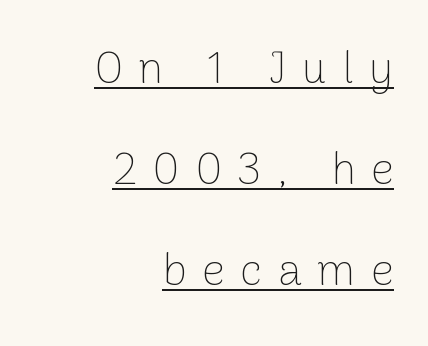
{"serif": "no", "italic": "no", "bold": "no", "weight": "thin", "width": "normal", "stroke_contrast": "low", "x_height": "medium", "monospaced": "no", "underline": "yes", "align": "right", "line_spacing": "loose", "line_spacing_ratio": 2.3, "letter_spacing": "wide", "letter_spacing_em": 0.36, "glyph_px": 44}
